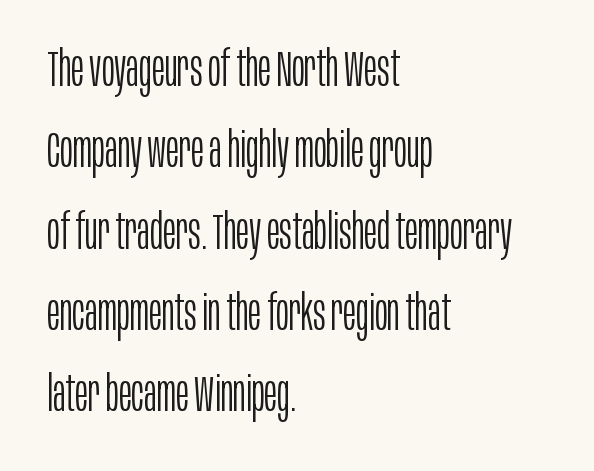
Typeset ragged right — the left edge is the straight one. The passage shown stacks its lines at a standard gap. Stem width sits at or under what a default text font uses. The letters stand straight up with perfectly vertical stems. Inter-character spacing is left at the font's built-in metrics.
